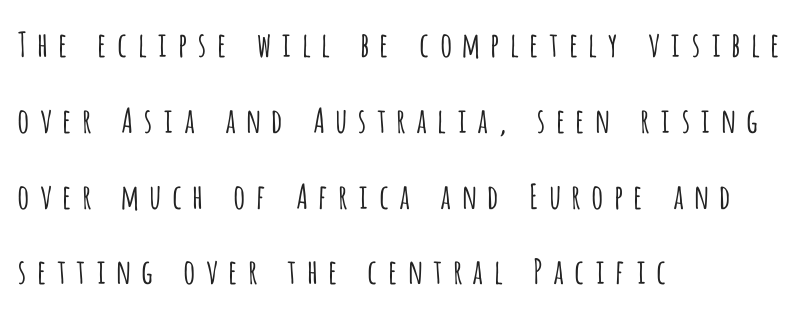
Interline gaps are noticeably wide in this sample. Is the letter spacing exaggerated? Yes — the characters are pushed far apart. Think of a printed novel: that variable character pitch is what you see here. The cut favours lightness, reaching ordinary text weight at its darkest.
